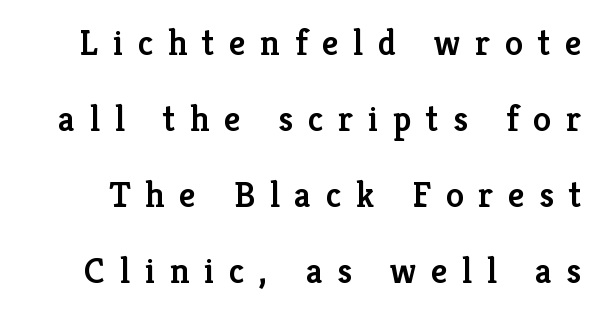
{"serif": "yes", "italic": "no", "bold": "semi", "weight": "semibold", "width": "normal", "stroke_contrast": "low", "x_height": "medium", "monospaced": "no", "underline": "no", "line_spacing": "loose", "line_spacing_ratio": 2.11, "letter_spacing": "wide", "letter_spacing_em": 0.41, "glyph_px": 36}
